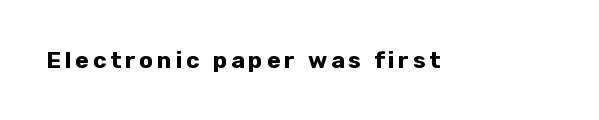
The image shows 23 px bold type, upright; set not underlined.
